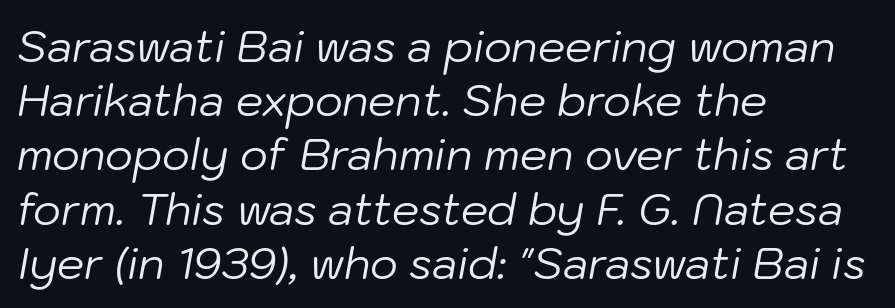
{"italic": "yes", "lean": "right", "slant_degrees": 10, "bold": "no", "weight": "regular", "width": "normal", "stroke_contrast": "low", "x_height": "medium", "monospaced": "no", "underline": "no", "align": "left", "line_spacing": "normal", "line_spacing_ratio": 1.26, "letter_spacing": "normal", "letter_spacing_em": 0.0, "glyph_px": 43}
